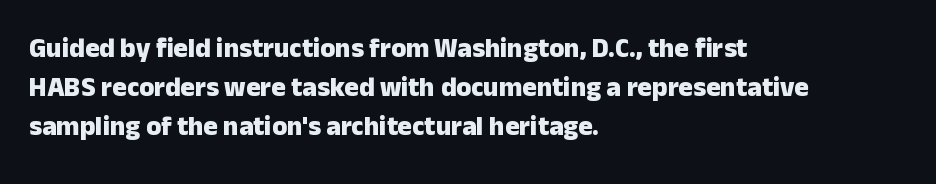
Q: Is the text bold? A: Yes.
Q: Is the text italic (slanted)? A: No, it is upright.
Q: Is the text underlined? A: No.
Q: How is the paragraph aligned? A: Left-aligned.
Q: Is the spacing between letters normal or unusually wide? A: Normal.
Q: Is the spacing between lines tight, normal or loose? A: Normal.
